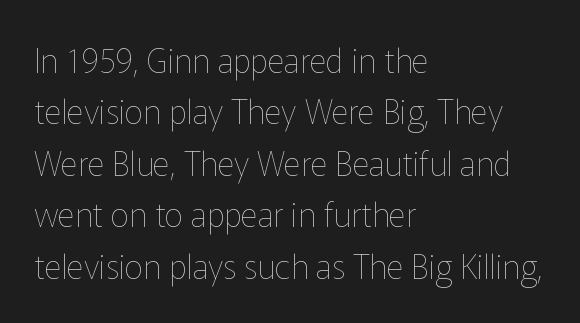
This is not heavy type; no bold has been used. Each letter keeps its own natural width here, so spacing adapts to shape. The text block is weighted toward the left margin, trailing off unevenly rightward. Has an underline been added? It has not. Unlike italic type, these characters show no tilt at all.
